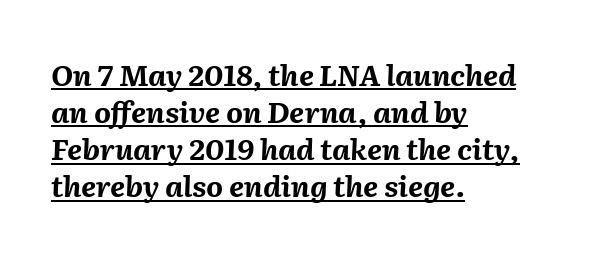
Q: Is the text bold? A: Yes.
Q: Is the text italic (slanted)? A: Yes, it leans right by about 2 degrees.
Q: Is the text underlined? A: Yes.
Q: How is the paragraph aligned? A: Left-aligned.
Q: Is the spacing between letters normal or unusually wide? A: Normal.
Q: Is the spacing between lines tight, normal or loose? A: Normal.
Q: Width (condensed, normal, or wide)? A: Normal.
Q: Stroke contrast? A: Medium.
Q: x-height? A: Medium.
Q: Monospaced? A: No.
